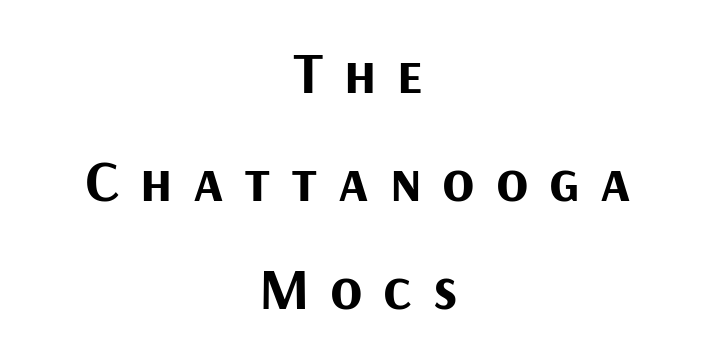
The image shows 59 px bold sans-serif type, upright; set centered, line spacing 1.83x, unusually wide letter spacing (+0.35 em), not underlined; medium stroke contrast and a medium x-height.
